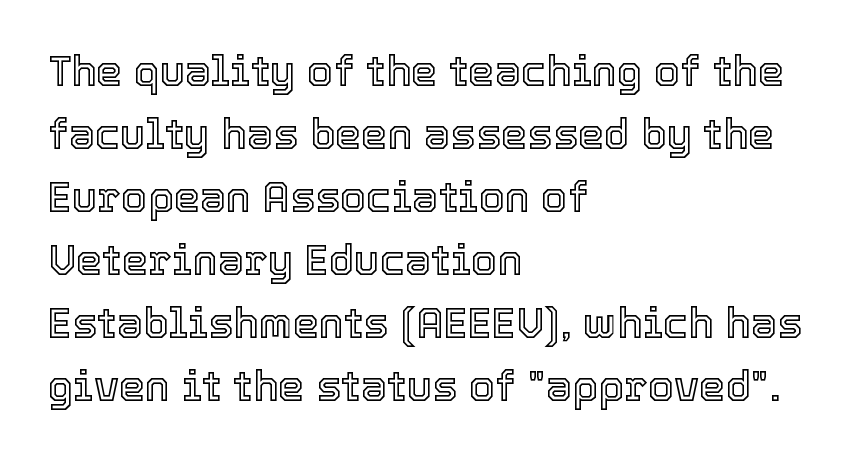
Students, observe: this is what conventionally led text looks like. Clear beneath every line of the passage. Here the glyphs are tracked normally, forming tight word shapes. Which margin do the lines hug? The left one — the right edge is uneven.
